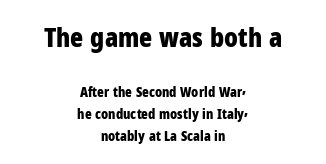
Q: Is the text bold? A: Yes.
Q: Is the text italic (slanted)? A: No, it is upright.
Q: Is the text underlined? A: No.
Q: How is the paragraph aligned? A: Centered.
Q: Is the spacing between letters normal or unusually wide? A: Normal.
Q: Is the spacing between lines tight, normal or loose? A: Normal.
Q: Which block of text is set in a larger size, the first (top) or the second (bottom)? A: The first (top) one.
